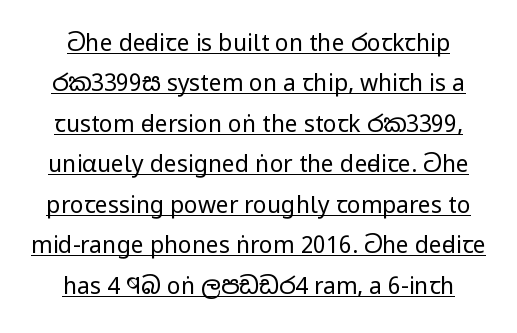
The image shows 23 px text type, upright; set line spacing 1.76x, normal letter spacing, underlined.
